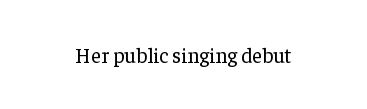
The image shows 21 px text type, upright; set normal letter spacing, not underlined.
